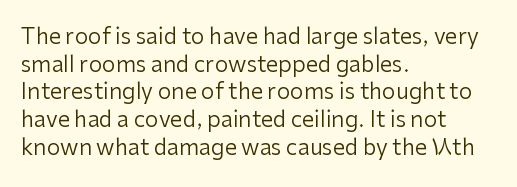
Q: Is the text bold? A: No.
Q: Is the text italic (slanted)? A: No, it is upright.
Q: Is the text underlined? A: No.
Q: How is the paragraph aligned? A: Left-aligned.
Q: Is the spacing between letters normal or unusually wide? A: Normal.
Q: Is the spacing between lines tight, normal or loose? A: Normal.
